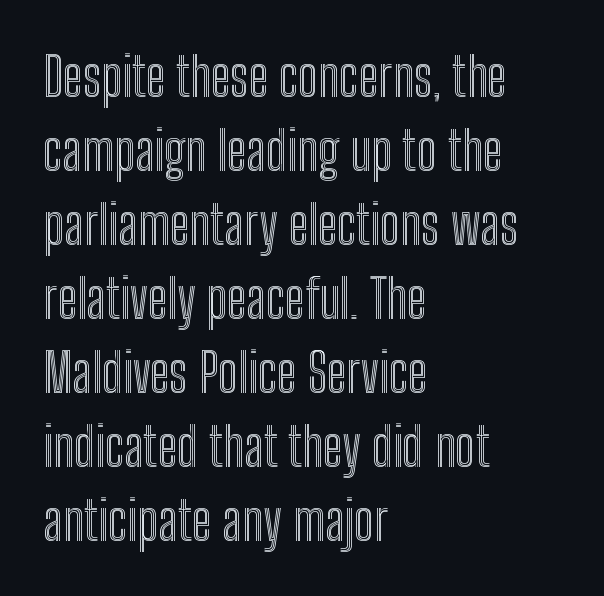
{"italic": "no", "width": "condensed", "x_height": "medium", "monospaced": "no", "underline": "no", "align": "left", "line_spacing": "normal", "line_spacing_ratio": 1.37, "letter_spacing": "normal", "letter_spacing_em": 0.0, "glyph_px": 54}
